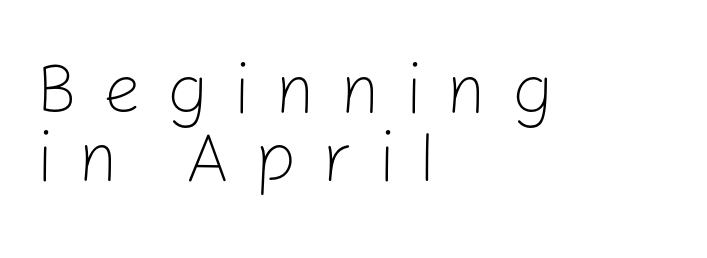
{"serif": "no", "italic": "no", "bold": "no", "weight": "light", "width": "normal", "stroke_contrast": "low", "x_height": "medium", "monospaced": "no", "underline": "no", "align": "left", "line_spacing": "tight", "line_spacing_ratio": 0.98, "letter_spacing": "wide", "letter_spacing_em": 0.36, "glyph_px": 69}
